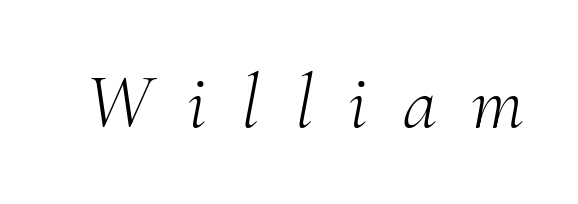
Characters follow at a spacing far wider than the type designer built in. Letterform terminals end in serifs throughout the passage. The foot of each line stays bare and open. Designer's note — italics engaged. On a weight scale, this lands at 450 or below. Think of a printed novel: that variable character pitch is what you see here.
